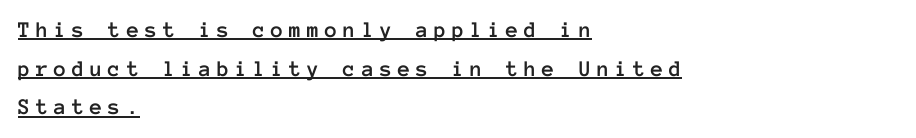
Q: Is the text italic (slanted)? A: No, it is upright.
Q: Is the text underlined? A: Yes.
Q: How is the paragraph aligned? A: Left-aligned.
Q: Is the spacing between letters normal or unusually wide? A: Unusually wide.
Q: Is the spacing between lines tight, normal or loose? A: Normal.
